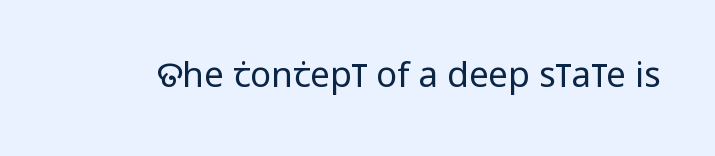
The image shows 35 px regular-weight, condensed sans-serif type, upright; set normal letter spacing, not underlined; low stroke contrast and a large x-height.
